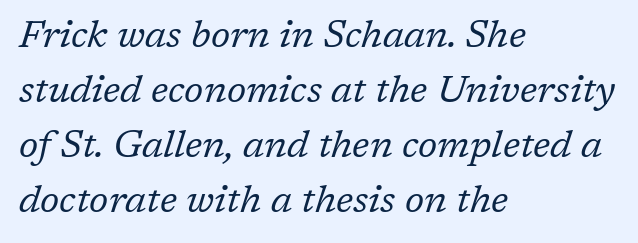
The image shows 38 px regular-weight serif type, italic (leaning right); set left-aligned, normal line spacing (1.45x), normal letter spacing, not underlined; low stroke contrast and a medium x-height.
